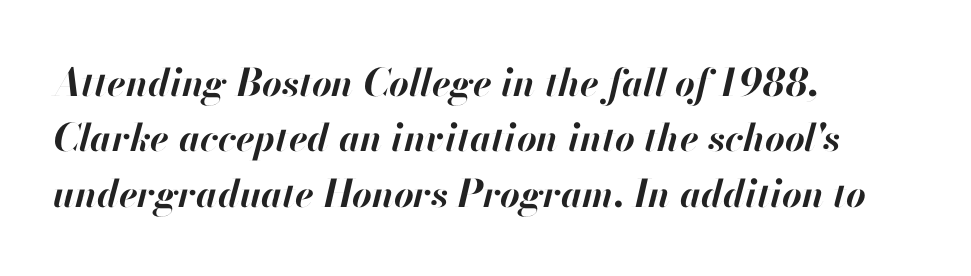
The image shows 38 px bold type, italic (leaning right); set left-aligned, normal line spacing (1.46x), normal letter spacing, not underlined; high stroke contrast and a small x-height.
